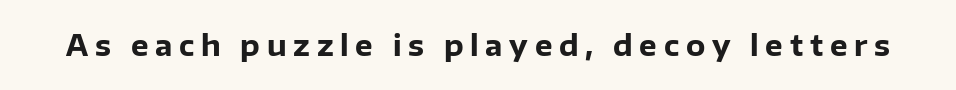
{"serif": "no", "italic": "no", "bold": "yes", "weight": "heavy", "width": "normal", "stroke_contrast": "low", "x_height": "medium", "monospaced": "no", "underline": "no", "letter_spacing": "wide", "letter_spacing_em": 0.24, "glyph_px": 28}
